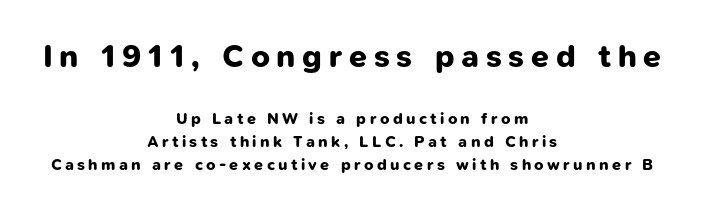
The image shows 32 px bold sans-serif type; set centered, normal line spacing (1.45x), unusually wide letter spacing (+0.21 em), not underlined; the first (top) block is 2.0x larger; low stroke contrast and a medium x-height.
